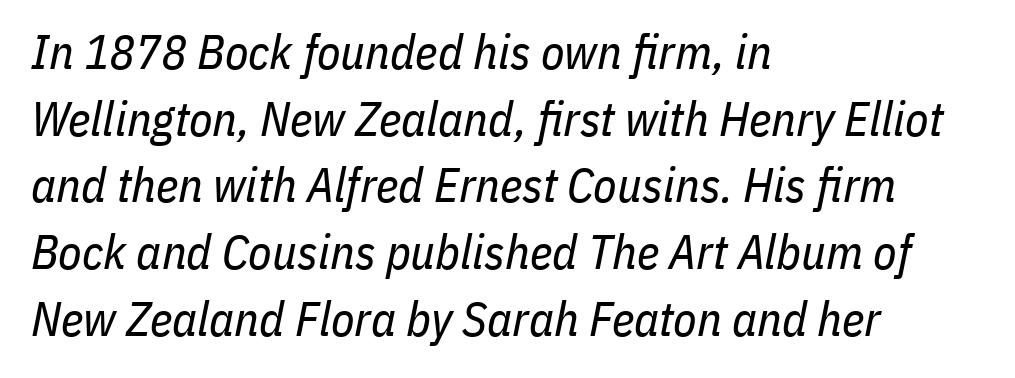
The image shows 48 px regular-weight, condensed type, italic (leaning right); set left-aligned, normal line spacing (1.39x), normal letter spacing, not underlined; low stroke contrast and a medium x-height.
